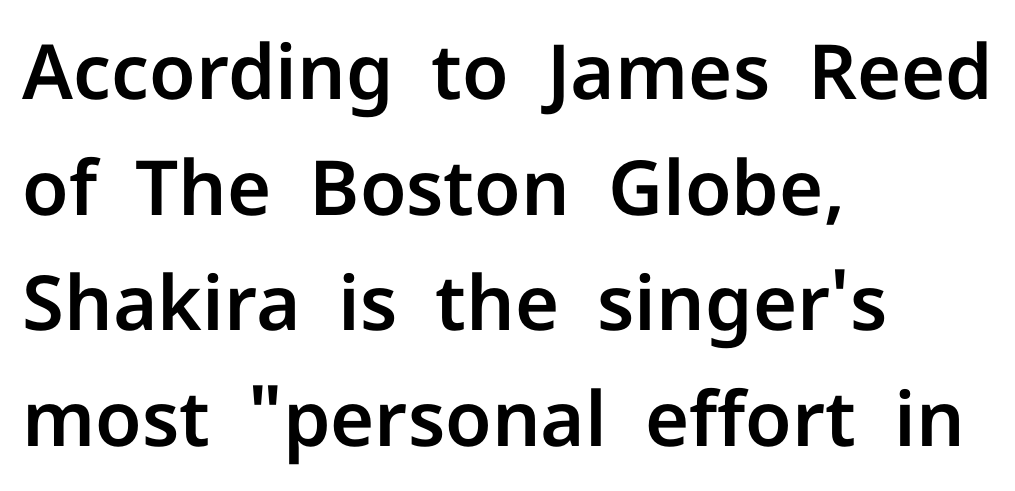
{"serif": "no", "italic": "no", "width": "normal", "stroke_contrast": "low", "x_height": "medium", "monospaced": "no", "underline": "no", "align": "left", "line_spacing": "normal", "line_spacing_ratio": 1.52, "letter_spacing": "normal", "letter_spacing_em": 0.0, "glyph_px": 76}
